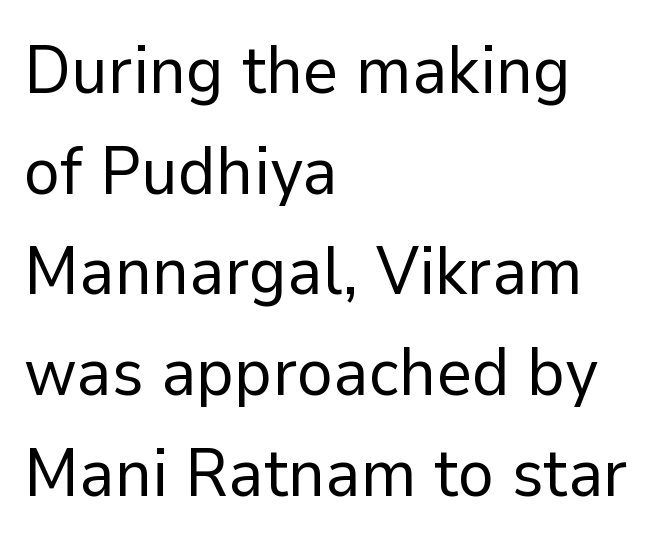
Spacing verdict: proportional, widths tailored to each character. The line-height multiplier appears to be the usual default. Every character sits straight up, as roman type does. Stems here are at most as thick as an everyday book face.
